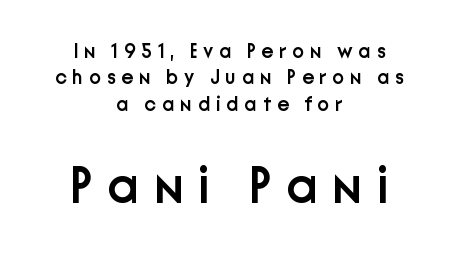
{"serif": "no", "italic": "no", "bold": "semi", "weight": "semibold", "width": "normal", "stroke_contrast": "low", "x_height": "medium", "monospaced": "no", "underline": "no", "align": "center", "line_spacing": "normal", "line_spacing_ratio": 1.32, "letter_spacing": "wide", "letter_spacing_em": 0.29, "larger_block": "second", "size_ratio": 2.55, "glyph_px": 51}
